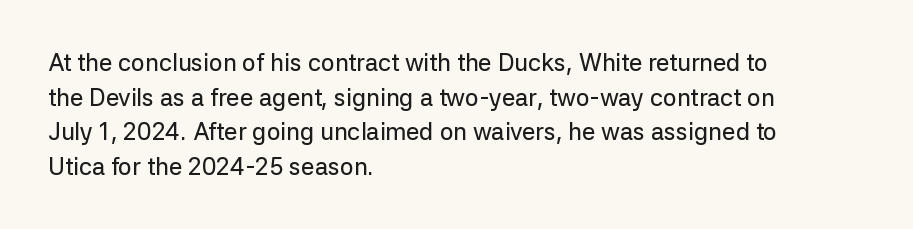
Q: Is the text italic (slanted)? A: No, it is upright.
Q: Is the text underlined? A: No.
Q: How is the paragraph aligned? A: Left-aligned.
Q: Is the spacing between letters normal or unusually wide? A: Normal.
Q: Is the spacing between lines tight, normal or loose? A: Normal.
